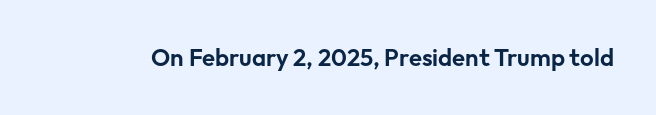
{"italic": "no", "underline": "no", "letter_spacing": "normal", "letter_spacing_em": 0.0, "glyph_px": 24}
